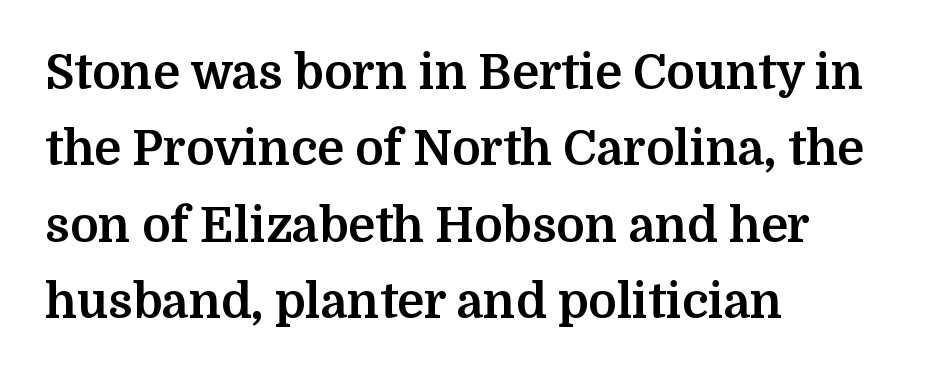
Strokes here are thick enough to call this a true bold. The text was rendered using a seriffed face with decorative stroke endings. Regular leading. A typesetter would call this proportional, since set widths differ per character.
